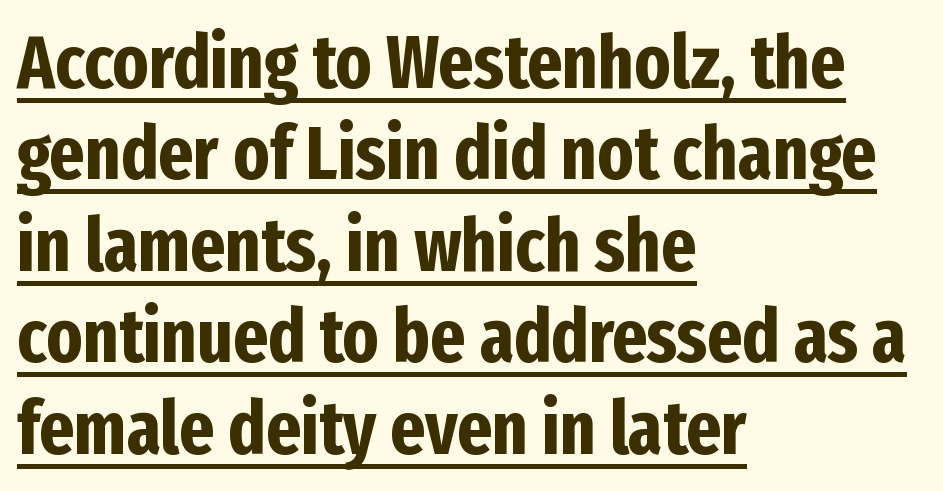
You can tell from the bare stems that sans-serif type was used. These characters rest on top of a visible drawn line. Spacing verdict: proportional, widths tailored to each character. Caption: standard tracking, unaltered. Teacher's note: observe the even left margin — that is flush-left alignment.
